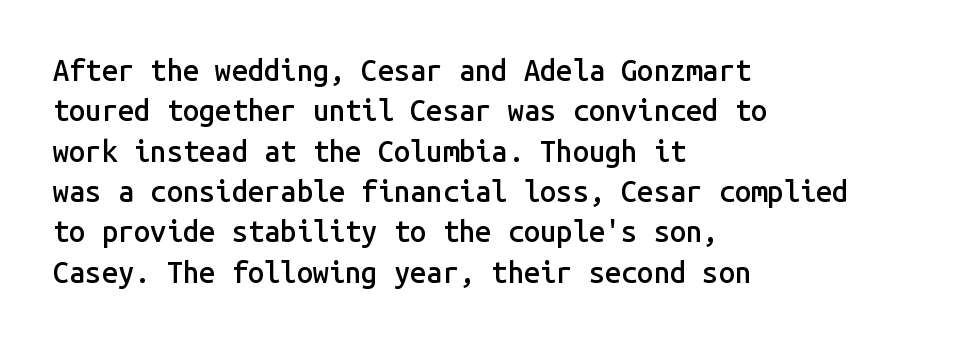
Q: Is the text bold? A: Semi-bold.
Q: Is the text italic (slanted)? A: No, it is upright.
Q: Is the typeface a serif or a sans-serif typeface? A: Sans-serif.
Q: Is the text underlined? A: No.
Q: How is the paragraph aligned? A: Left-aligned.
Q: Is the spacing between letters normal or unusually wide? A: Normal.
Q: Is the spacing between lines tight, normal or loose? A: Normal.
Q: Width (condensed, normal, or wide)? A: Normal.
Q: Stroke contrast? A: Low.
Q: x-height? A: Medium.
Q: Monospaced? A: Yes.
